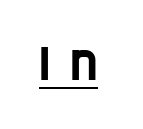
{"serif": "no", "width": "condensed", "stroke_contrast": "low", "x_height": "large", "monospaced": "no", "underline": "yes", "letter_spacing": "wide", "letter_spacing_em": 0.41, "glyph_px": 47}
